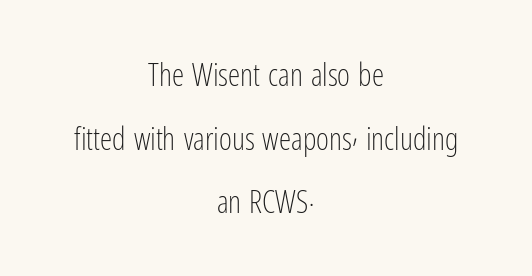
The letterforms sit at book weight or below. Does the type have serifs? No, each stem ends abruptly. Posture: vertical. Does the copy run flush right? No — it is centered line by line. Note the varied advance widths — an 'i' is clearly narrower than an 'm'. Words appear dense and cohesive because spacing is normal.
